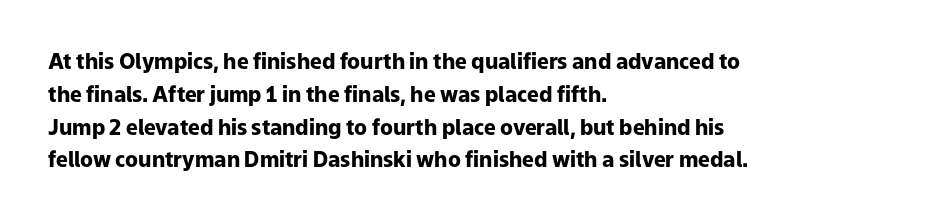
Weight check: bold — yes, fully. This rendering features lettering with no underline. This is the regular roman posture of the typeface. Is there much room between lines? A standard amount, neither cramped nor airy. No extra tracking has been applied to these lines. The rag falls on the right side of this text block.
